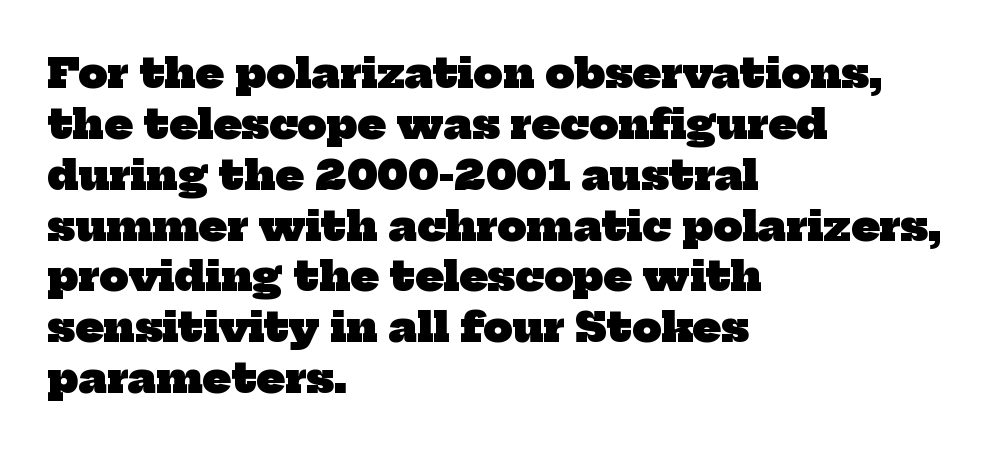
Does extra space separate the letters? No, they use regular spacing. Nobody drew a line under any word here. Classification — serif. Note the varied advance widths — an 'i' is clearly narrower than an 'm'. Notice how the passage keeps a crisp vertical edge on the left only.
